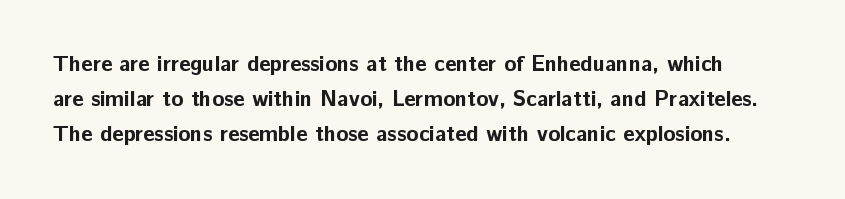
Q: Is the text bold? A: Yes.
Q: Is the text italic (slanted)? A: No, it is upright.
Q: Is the text underlined? A: No.
Q: Is the spacing between letters normal or unusually wide? A: Normal.
Q: Is the spacing between lines tight, normal or loose? A: Normal.
